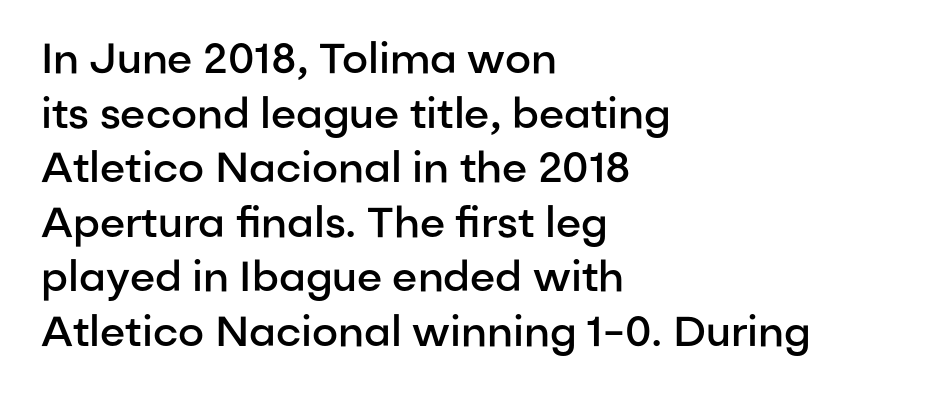
Q: Is the text bold? A: Semi-bold.
Q: Is the text italic (slanted)? A: No, it is upright.
Q: Is the typeface a serif or a sans-serif typeface? A: Sans-serif.
Q: Is the text underlined? A: No.
Q: How is the paragraph aligned? A: Left-aligned.
Q: Is the spacing between letters normal or unusually wide? A: Normal.
Q: Is the spacing between lines tight, normal or loose? A: Normal.
Q: Width (condensed, normal, or wide)? A: Normal.
Q: Stroke contrast? A: Low.
Q: x-height? A: Medium.
Q: Monospaced? A: No.
